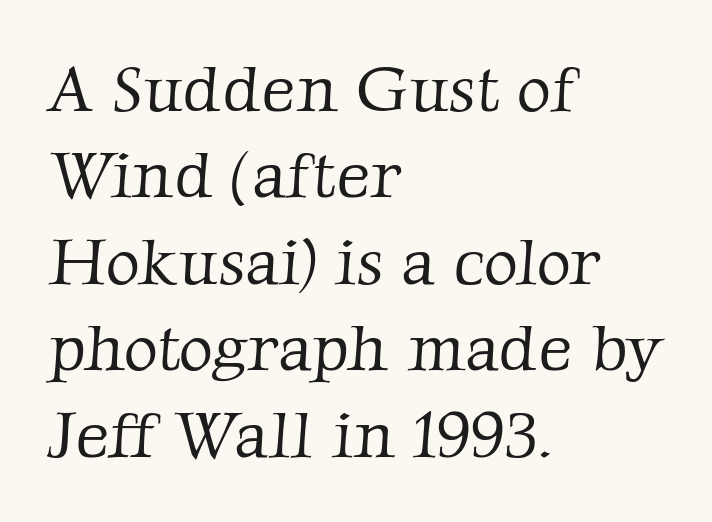
The image shows 66 px light serif type; set left-aligned, normal line spacing (1.31x), normal letter spacing, not underlined; low stroke contrast and a medium x-height.
